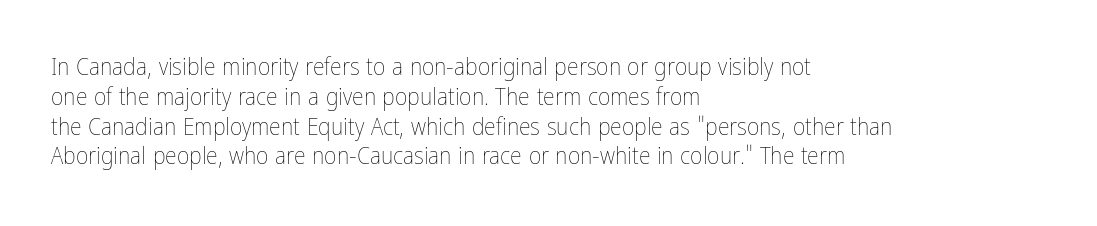
{"italic": "no", "bold": "no", "underline": "no", "align": "left", "line_spacing_ratio": 1.24, "letter_spacing": "normal", "letter_spacing_em": 0.0, "glyph_px": 24}
